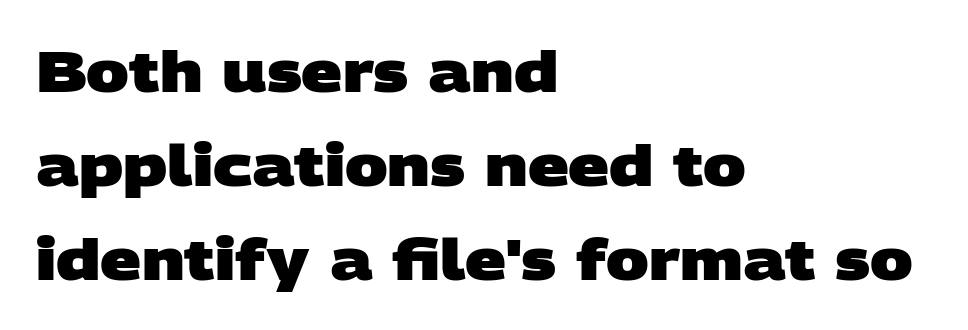
Q: Is the text bold? A: Yes.
Q: Is the typeface a serif or a sans-serif typeface? A: Sans-serif.
Q: Is the text underlined? A: No.
Q: How is the paragraph aligned? A: Left-aligned.
Q: Is the spacing between letters normal or unusually wide? A: Normal.
Q: Is the spacing between lines tight, normal or loose? A: Normal.
Q: Width (condensed, normal, or wide)? A: Wide.
Q: Stroke contrast? A: Low.
Q: x-height? A: Large.
Q: Monospaced? A: No.
